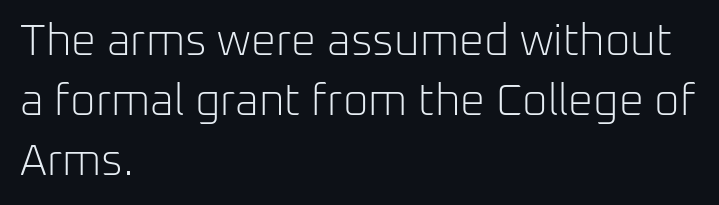
How are the letters spaced? Ordinarily, with no added tracking. Nothing heavy about these letters — not bold at all. Think of a printed novel: that variable character pitch is what you see here. The leading is moderate, giving the passage an even texture. One-word summary of the alignment: left.
